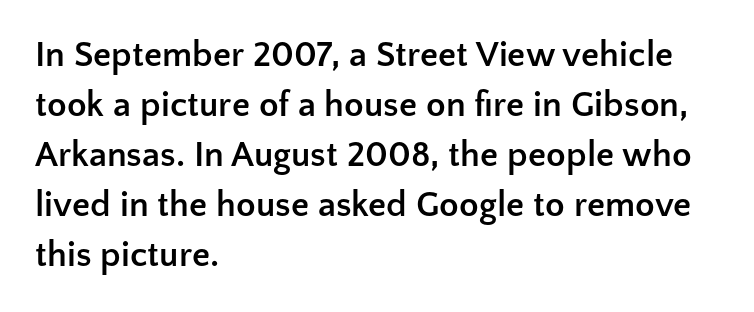
{"serif": "no", "italic": "no", "bold": "yes", "weight": "semibold", "width": "normal", "stroke_contrast": "low", "x_height": "medium", "monospaced": "no", "underline": "no", "align": "left", "line_spacing": "normal", "line_spacing_ratio": 1.39, "letter_spacing": "normal", "letter_spacing_em": 0.0, "glyph_px": 36}
